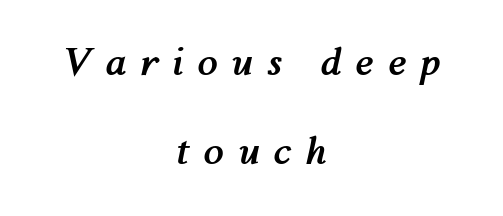
Q: Is the text bold? A: Yes.
Q: Is the text italic (slanted)? A: Yes, it leans right by about 12 degrees.
Q: Is the text underlined? A: No.
Q: How is the paragraph aligned? A: Centered.
Q: Is the spacing between letters normal or unusually wide? A: Unusually wide.
Q: Is the spacing between lines tight, normal or loose? A: Loose.
Q: Width (condensed, normal, or wide)? A: Normal.
Q: Stroke contrast? A: Medium.
Q: x-height? A: Medium.
Q: Monospaced? A: No.
